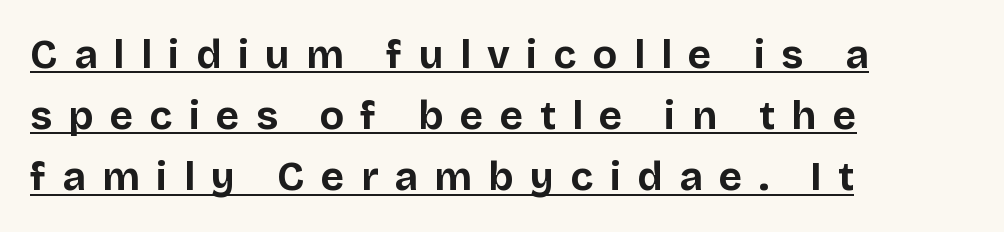
Designer's note — italics off, roman on. Observe the wide spacing: letters keep a clear distance from each other. Horizontally, the lines are justified to the leading edge only. These lines sit exactly where default settings would place them.
